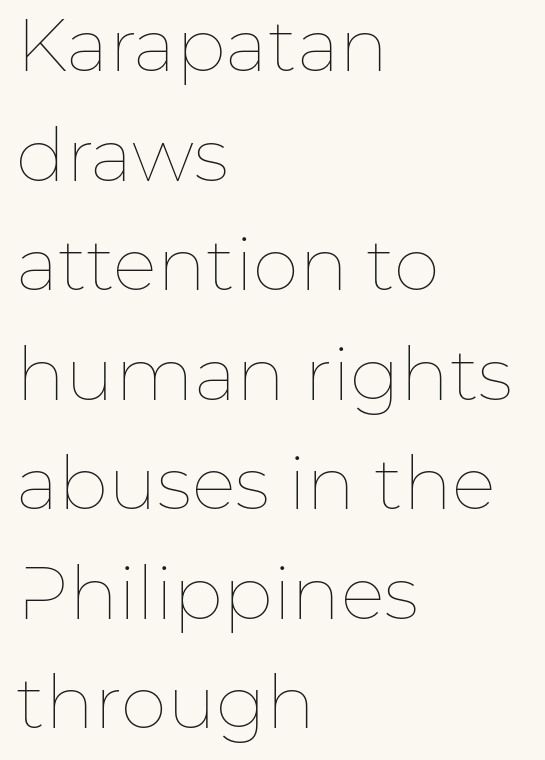
The image shows 74 px thin type, upright; set left-aligned, normal line spacing (1.48x), normal letter spacing, not underlined; low stroke contrast and a medium x-height.
